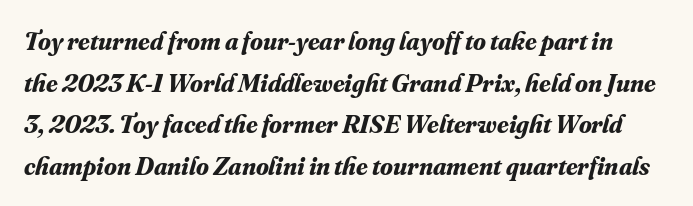
Q: Is the text bold? A: Yes.
Q: Is the text italic (slanted)? A: Yes, it leans right by about 16 degrees.
Q: Is the text underlined? A: No.
Q: Is the spacing between letters normal or unusually wide? A: Normal.
Q: Is the spacing between lines tight, normal or loose? A: Normal.
